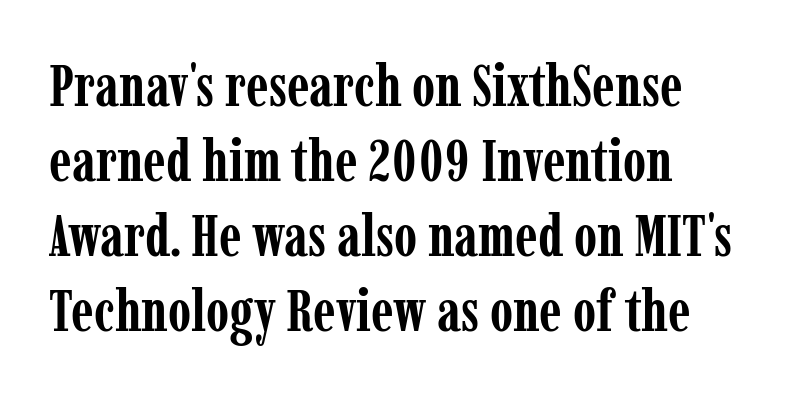
{"serif": "yes", "italic": "no", "bold": "yes", "weight": "semibold", "width": "condensed", "stroke_contrast": "low", "x_height": "medium", "monospaced": "no", "underline": "no", "line_spacing": "normal", "line_spacing_ratio": 1.27, "letter_spacing": "normal", "letter_spacing_em": 0.0, "glyph_px": 59}
